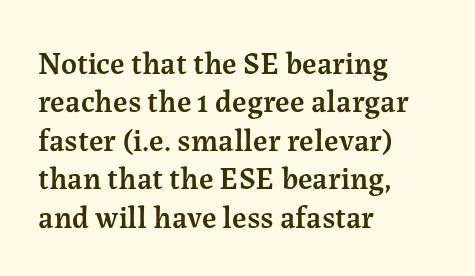
Q: Is the text bold? A: Semi-bold.
Q: Is the text italic (slanted)? A: No, it is upright.
Q: Is the typeface a serif or a sans-serif typeface? A: Serif.
Q: Is the text underlined? A: No.
Q: How is the paragraph aligned? A: Left-aligned.
Q: Is the spacing between letters normal or unusually wide? A: Normal.
Q: Width (condensed, normal, or wide)? A: Normal.
Q: Stroke contrast? A: Medium.
Q: x-height? A: Medium.
Q: Monospaced? A: No.
